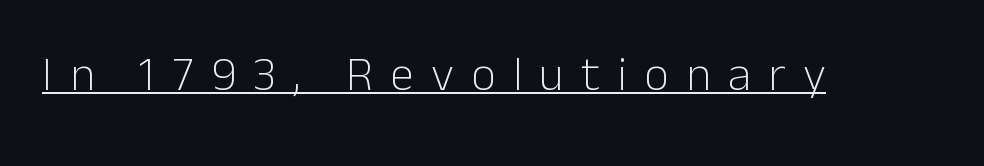
The image shows 48 px light sans-serif type, upright; set unusually wide letter spacing (+0.36 em), underlined; low stroke contrast and a medium x-height.
